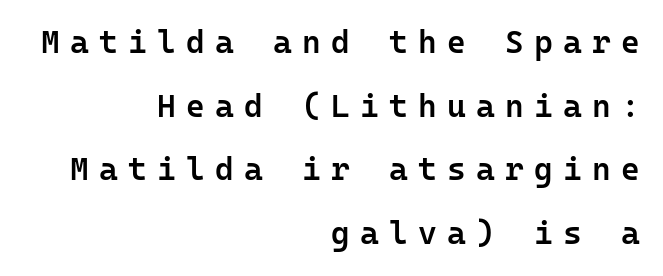
Has an underline been added? It has not. Characters remain perfectly vertical along every line. This sample uses a sans-serif face. Firm but not heavy-handed strokes: this text is semibold. What's the leading like? Stretched, with rows far apart. The lines are quadded right.
